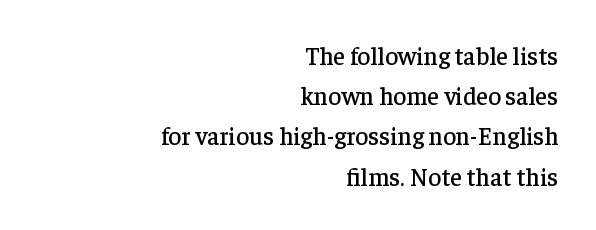
Q: Is the text italic (slanted)? A: No, it is upright.
Q: Is the text underlined? A: No.
Q: How is the paragraph aligned? A: Right-aligned.
Q: Is the spacing between letters normal or unusually wide? A: Normal.
Q: Is the spacing between lines tight, normal or loose? A: Normal.
